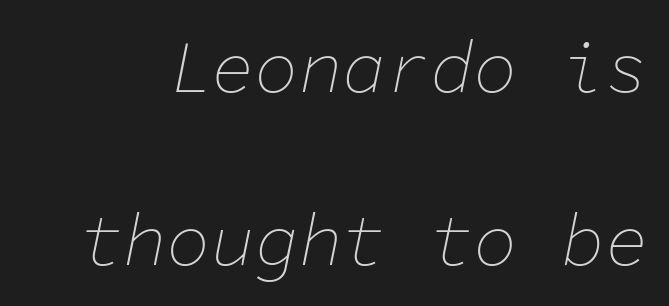
{"italic": "yes", "lean": "right", "slant_degrees": 11, "bold": "no", "weight": "thin", "width": "normal", "stroke_contrast": "low", "x_height": "medium", "monospaced": "yes", "underline": "no", "line_spacing": "loose", "line_spacing_ratio": 2.37, "letter_spacing": "normal", "letter_spacing_em": 0.0, "glyph_px": 73}
